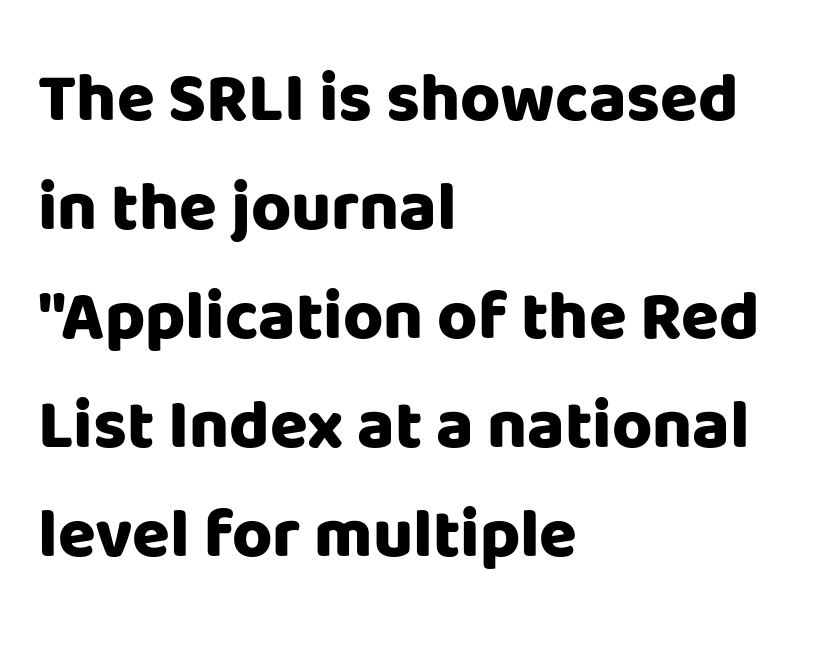
Words float on clear page, feet unadorned. These lines keep a tight, regular rhythm from letter to letter. Nope, not italic — everything's standing straight. These lines sit exactly where default settings would place them. Bold? Absolutely — the strokes are thick and heavy.
